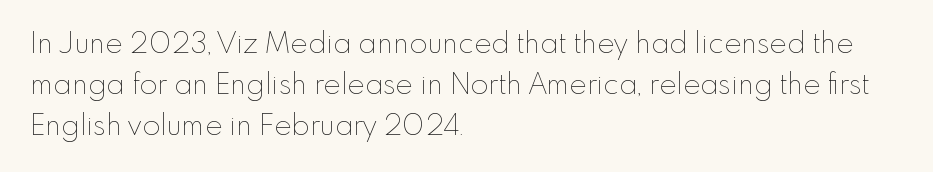
These glyphs show unthickened strokes, regular width or finer. Teacher's note: observe the even left margin — that is flush-left alignment. The gap between lines stays unmarked. The letters sit at their default tracking, neither squeezed nor spread. Italic? Not at all — the glyphs are vertical. Each letter keeps its own natural width here, so spacing adapts to shape.
